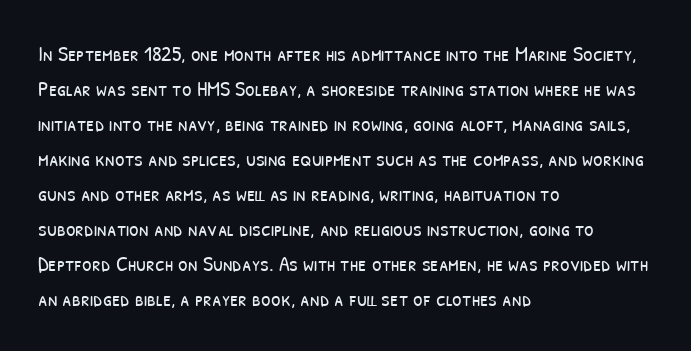
Unmarked baselines from the first word to the last. Line starts are locked; line ends wander. Stroke thickness stays within the range of a standard reading face or lighter. Does the leading feel generous? No, just average. Nobody touched the tracking dial on this one.
